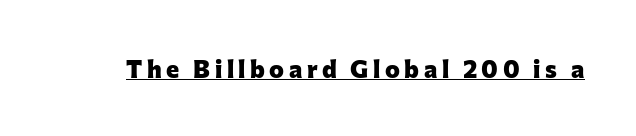
Notice how a bar underscores the lettering throughout. The axis of the letterforms is exactly vertical. Caption: bold face, heavy strokes.
